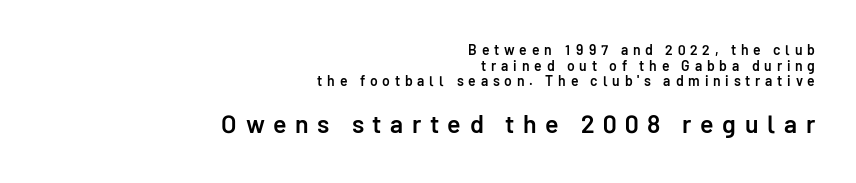
Set as a demibold, roughly 600 on the weight scale. The space directly below the letters is spotless. Which margin do the lines hug? The right one — the left edge is uneven. This rendering widens character spacing well past its baseline value. This is roman type, the default non-slanted kind. Reading top to bottom, the characters get bigger at the block break.
